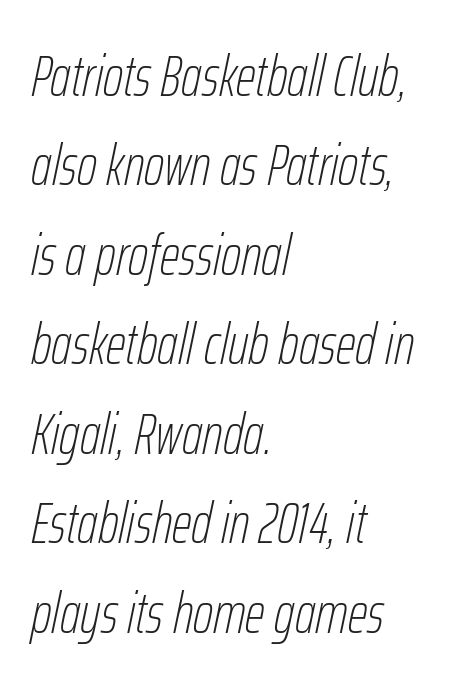
Q: Is the text bold? A: No.
Q: Is the text italic (slanted)? A: Yes, it leans right by about 12 degrees.
Q: Is the text underlined? A: No.
Q: How is the paragraph aligned? A: Left-aligned.
Q: Is the spacing between letters normal or unusually wide? A: Normal.
Q: Is the spacing between lines tight, normal or loose? A: Normal.
Q: Width (condensed, normal, or wide)? A: Condensed.
Q: Stroke contrast? A: Low.
Q: x-height? A: Medium.
Q: Monospaced? A: No.
